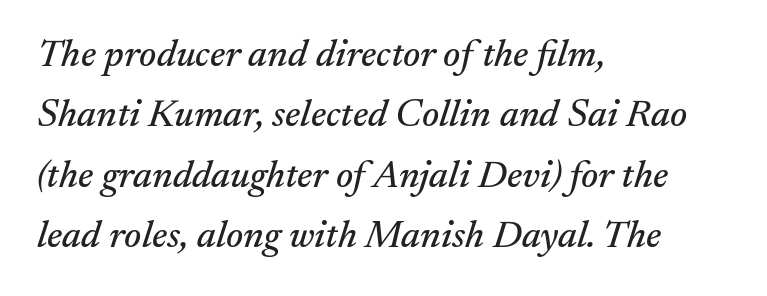
The image shows 39 px serif type, italic (leaning right); set left-aligned, normal line spacing (1.55x), normal letter spacing, not underlined; medium stroke contrast and a small x-height.
